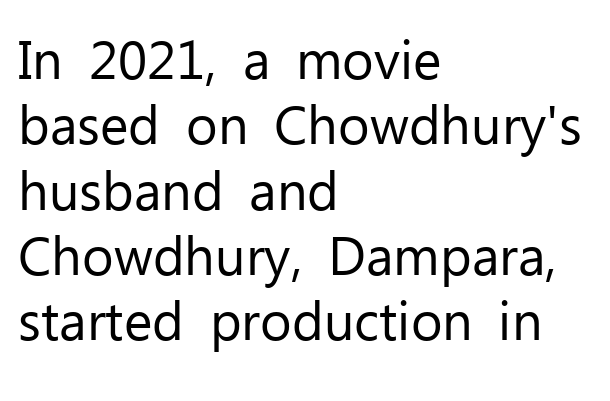
The image shows 54 px regular-weight sans-serif type, upright; set left-aligned, line spacing 1.21x, normal letter spacing, not underlined; low stroke contrast and a medium x-height.
